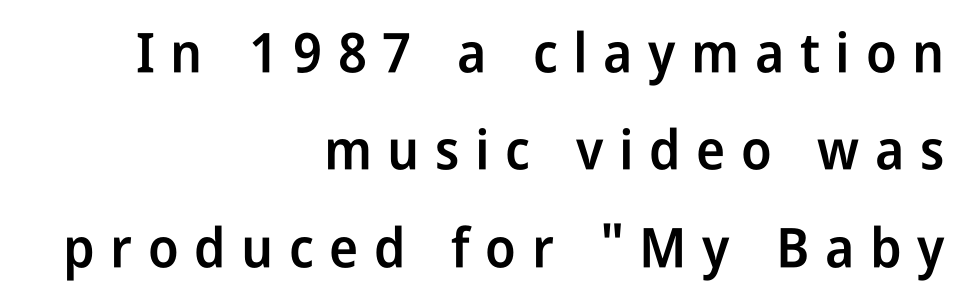
The specimen omits any rule beneath the text block's lines. A semibold gives these letters moderate extra thickness, short of bold. Varying glyph widths throughout — classic text-font behaviour. No italicization has been applied; the sample stays upright. I'd call this a sans setting — the letters go barefoot. The lines are quadded right.
